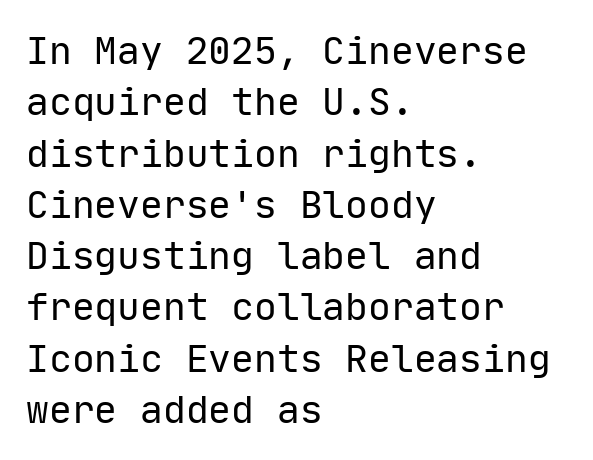
The image shows 38 px regular-weight sans-serif type, upright, monospaced; set left-aligned, normal line spacing (1.35x), normal letter spacing, not underlined; low stroke contrast and a medium x-height.
